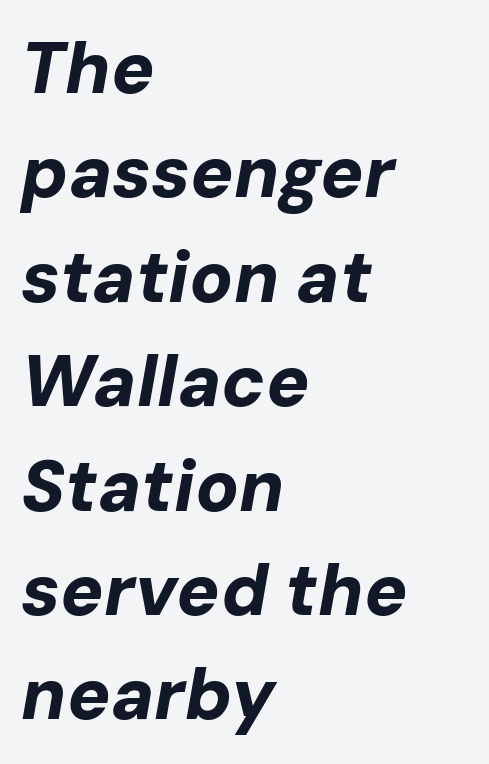
The image shows 72 px bold type, italic (leaning right); set left-aligned, normal line spacing (1.45x), normal letter spacing, not underlined; low stroke contrast and a medium x-height.
